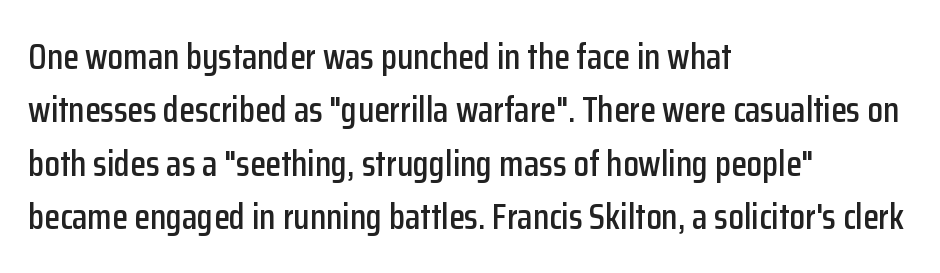
The image shows 36 px condensed sans-serif type, upright; set left-aligned, normal line spacing (1.48x), normal letter spacing, not underlined; low stroke contrast and a medium x-height.
